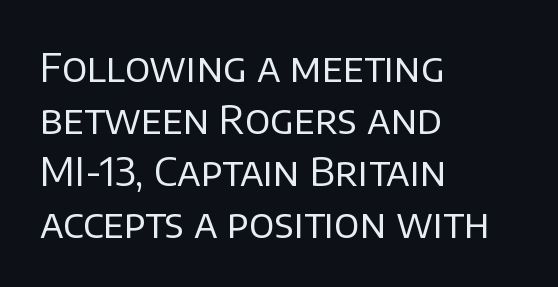
The face used here is proportionally spaced, like ordinary book or web type. Italic? Not at all — the glyphs are vertical. A typesetter would call this leading conventional body-copy spacing. The font is comparable to plain body text, perhaps lighter. Descenders are the only things crossing below the line.
